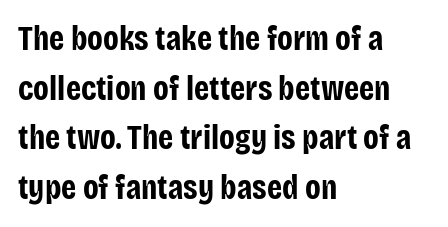
Line beginnings align vertically; line endings do not. The characters look thick and weighty, a clear bold. Think of a printed novel: that variable character pitch is what you see here. A normal amount of white space separates one row of letters from the next. Nobody touched the tracking dial on this one. Stroke terminals: plain, sans-serif.
